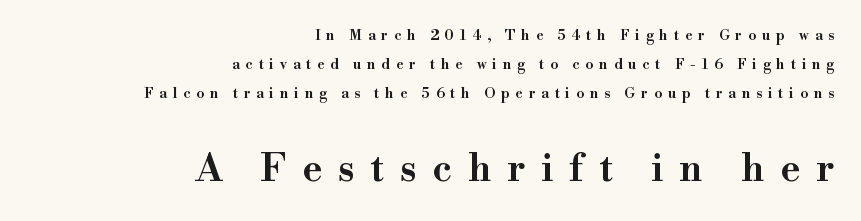
The image shows 38 px wide serif type, upright; set right-aligned, loose line spacing (2.08x), unusually wide letter spacing (+0.42 em), not underlined; the second (bottom) block is 2.71x larger; high stroke contrast and a small x-height.
